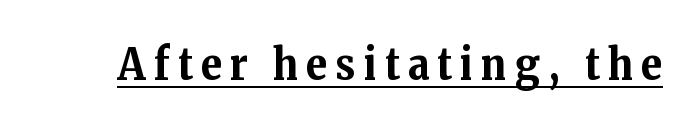
{"serif": "yes", "italic": "no", "bold": "yes", "weight": "bold", "width": "normal", "stroke_contrast": "medium", "x_height": "medium", "monospaced": "no", "underline": "yes", "glyph_px": 44}
